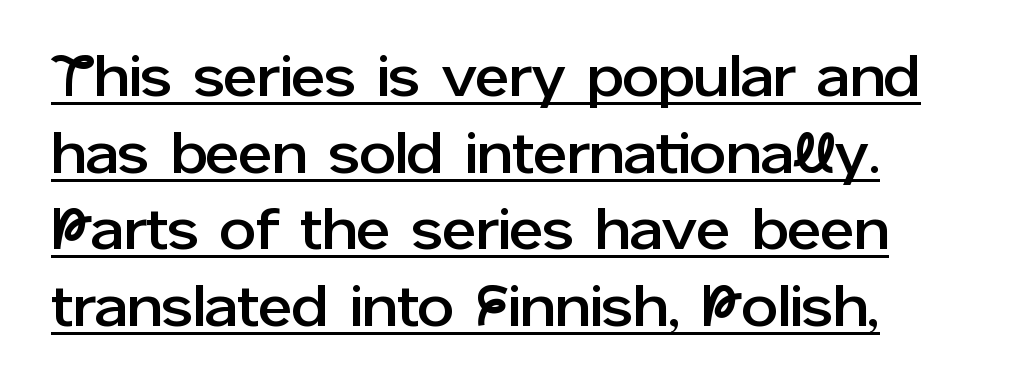
The image shows 58 px sans-serif type, upright; set normal line spacing (1.32x), normal letter spacing, underlined; low stroke contrast and a medium x-height.
